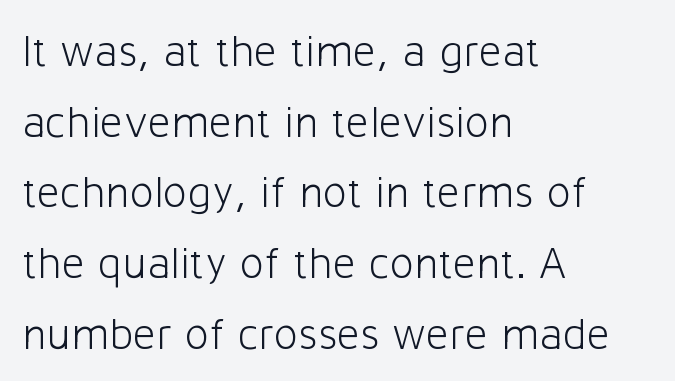
{"serif": "no", "italic": "no", "bold": "no", "weight": "light", "width": "normal", "stroke_contrast": "low", "x_height": "medium", "monospaced": "no", "underline": "no", "align": "left", "line_spacing": "normal", "line_spacing_ratio": 1.57, "letter_spacing": "normal", "letter_spacing_em": 0.0, "glyph_px": 45}
